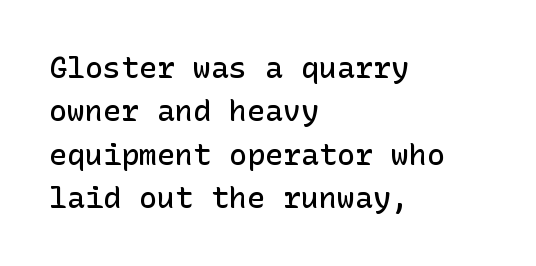
{"serif": "no", "italic": "no", "bold": "semi", "weight": "semibold", "width": "normal", "stroke_contrast": "low", "x_height": "medium", "underline": "no", "align": "left", "line_spacing": "normal", "line_spacing_ratio": 1.45, "letter_spacing": "normal", "letter_spacing_em": 0.0, "glyph_px": 30}
